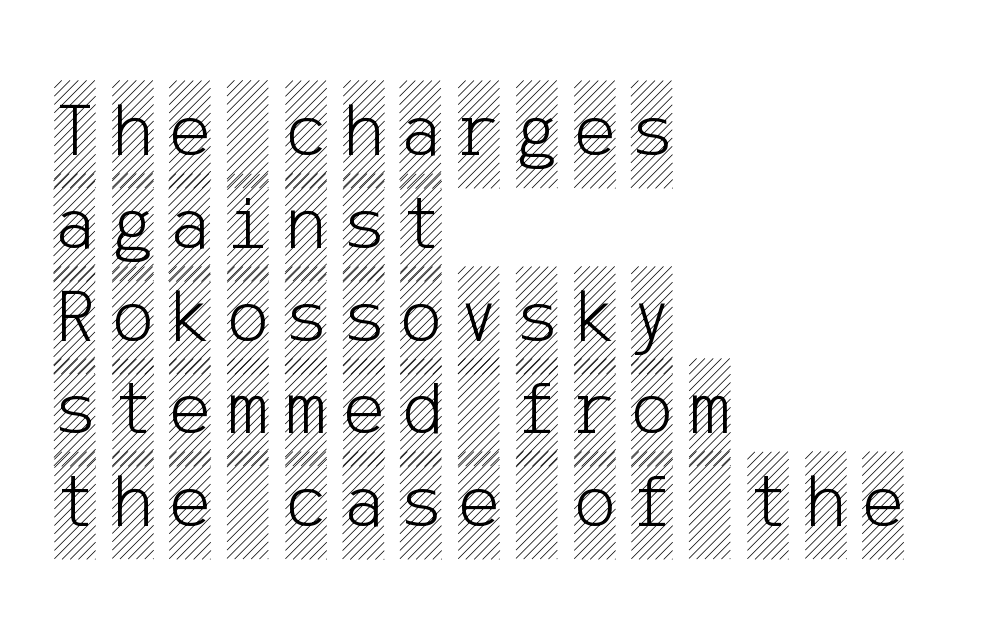
The image shows 78 px condensed type, upright; set left-aligned, line spacing 1.19x, unusually wide letter spacing (+0.21 em), not underlined; a large x-height.
